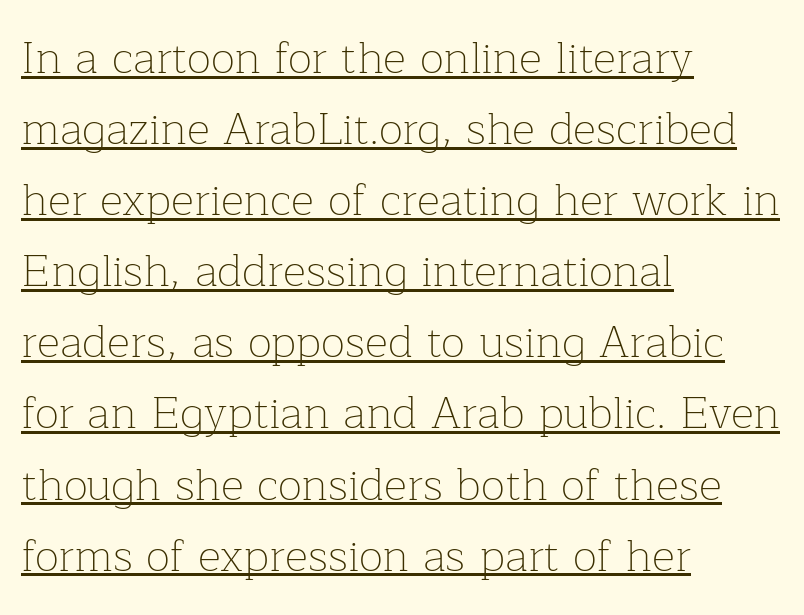
The image shows 45 px thin serif type, upright; set left-aligned, normal line spacing (1.58x), normal letter spacing, underlined; low stroke contrast and a medium x-height.
